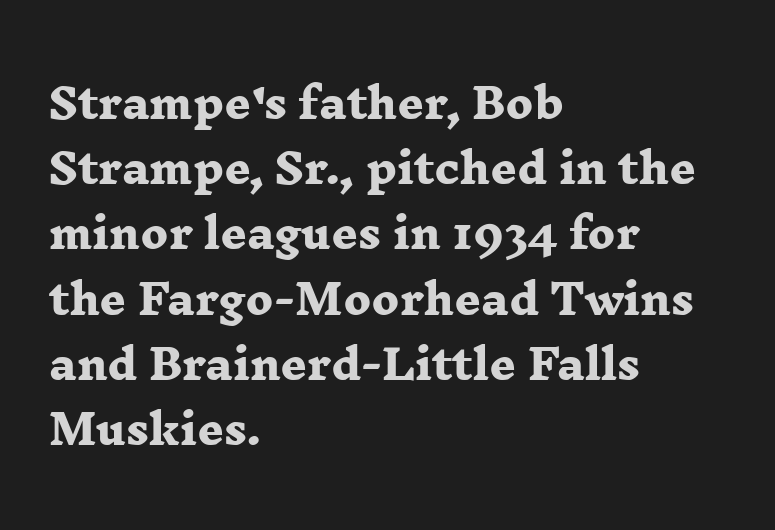
The image shows 41 px heavy, wide serif type; set left-aligned, normal line spacing (1.59x), normal letter spacing, not underlined; low stroke contrast and a medium x-height.
